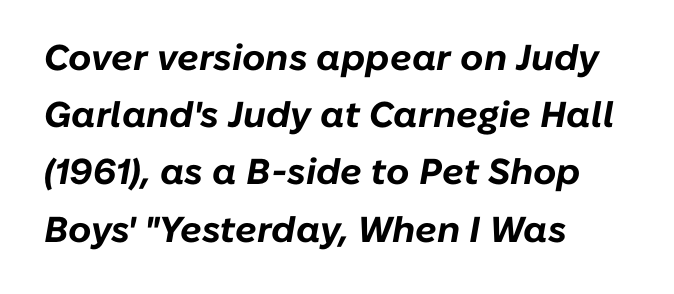
The image shows 36 px bold type, italic (leaning right); set left-aligned, normal line spacing (1.59x), normal letter spacing, not underlined; low stroke contrast and a medium x-height.
